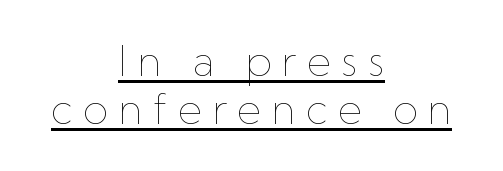
{"italic": "no", "bold": "no", "weight": "thin", "width": "normal", "stroke_contrast": "low", "x_height": "medium", "monospaced": "no", "underline": "yes", "align": "center", "line_spacing_ratio": 1.18, "letter_spacing": "wide", "letter_spacing_em": 0.25, "glyph_px": 41}
